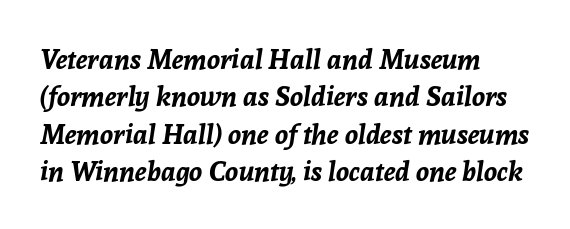
{"italic": "yes", "lean": "right", "slant_degrees": 8, "bold": "yes", "underline": "no", "line_spacing": "normal", "line_spacing_ratio": 1.38, "letter_spacing": "normal", "letter_spacing_em": 0.0, "glyph_px": 27}
